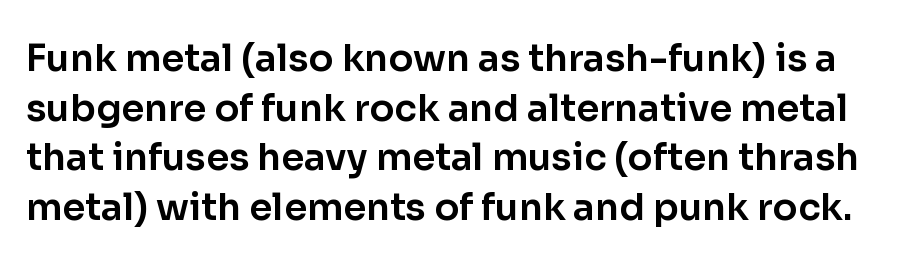
Q: Is the text italic (slanted)? A: No, it is upright.
Q: Is the typeface a serif or a sans-serif typeface? A: Sans-serif.
Q: Is the text underlined? A: No.
Q: Is the spacing between letters normal or unusually wide? A: Normal.
Q: Is the spacing between lines tight, normal or loose? A: Normal.
Q: Width (condensed, normal, or wide)? A: Normal.
Q: Stroke contrast? A: Low.
Q: x-height? A: Medium.
Q: Monospaced? A: No.
